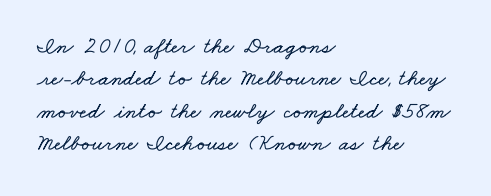
Q: Is the text underlined? A: No.
Q: How is the paragraph aligned? A: Left-aligned.
Q: Is the spacing between letters normal or unusually wide? A: Normal.
Q: Is the spacing between lines tight, normal or loose? A: Normal.
